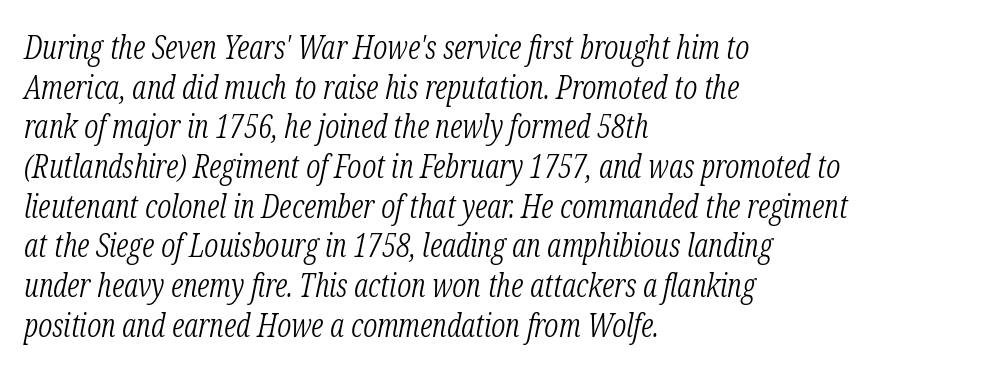
Q: Is the text bold? A: No.
Q: Is the text italic (slanted)? A: Yes, it leans right by about 12 degrees.
Q: Is the typeface a serif or a sans-serif typeface? A: Serif.
Q: Is the text underlined? A: No.
Q: How is the paragraph aligned? A: Left-aligned.
Q: Is the spacing between letters normal or unusually wide? A: Normal.
Q: Width (condensed, normal, or wide)? A: Condensed.
Q: Stroke contrast? A: Low.
Q: x-height? A: Medium.
Q: Monospaced? A: No.
